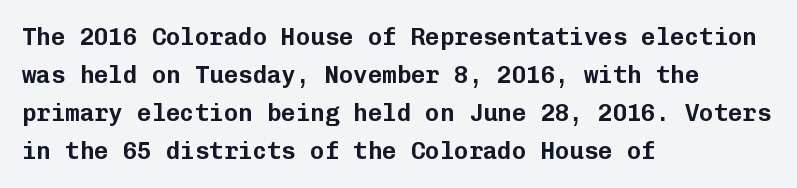
The image shows 24 px text type, upright; set left-aligned, normal line spacing (1.59x), normal letter spacing, not underlined.
